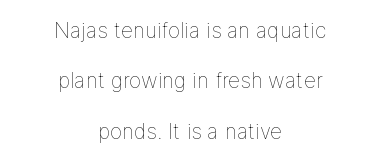
The image shows 21 px text type, upright; set centered, loose line spacing (2.4x), normal letter spacing, not underlined.
